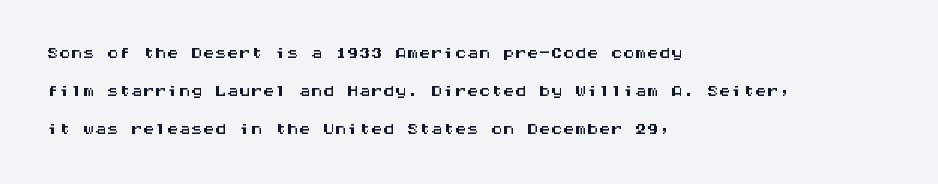
A normal amount of white space separates one row of letters from the next. In terms of letterspacing, this is plain default setting. Quick note: not italic, upright. Only glyphs here, with clear space below each row. Horizontally, the lines are justified to the leading edge only.
